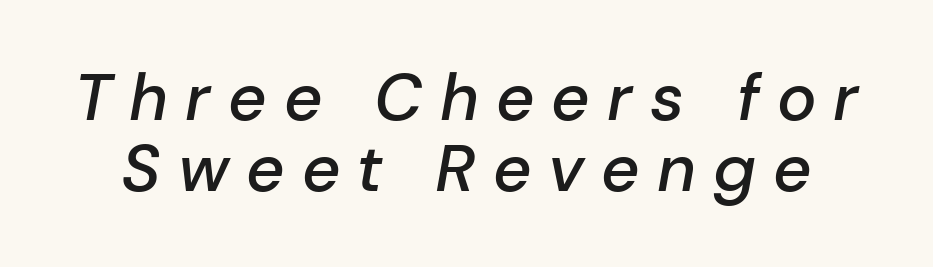
The image shows 66 px semibold type, italic (leaning right); set tight line spacing (1.08x), unusually wide letter spacing (+0.26 em), not underlined; low stroke contrast and a medium x-height.
